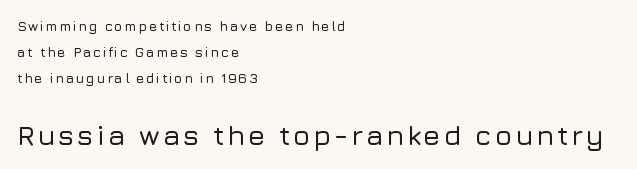
Q: Is the text italic (slanted)? A: No, it is upright.
Q: Is the typeface a serif or a sans-serif typeface? A: Sans-serif.
Q: Is the text underlined? A: No.
Q: How is the paragraph aligned? A: Left-aligned.
Q: Which block of text is set in a larger size, the first (top) or the second (bottom)? A: The second (bottom) one.
Q: Width (condensed, normal, or wide)? A: Normal.
Q: Stroke contrast? A: Low.
Q: x-height? A: Medium.
Q: Monospaced? A: No.
